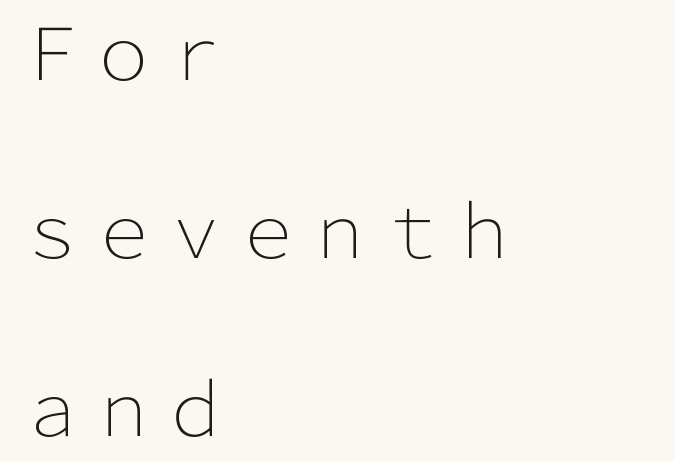
The face looks like a standard text weight, possibly lighter. How would I describe the line gaps? Wide and relaxed. The paragraph shown leans on its left margin. Each word holds together tightly as a unit, with standard inter-letter gaps. Each letter keeps its own natural width here, so spacing adapts to shape.
